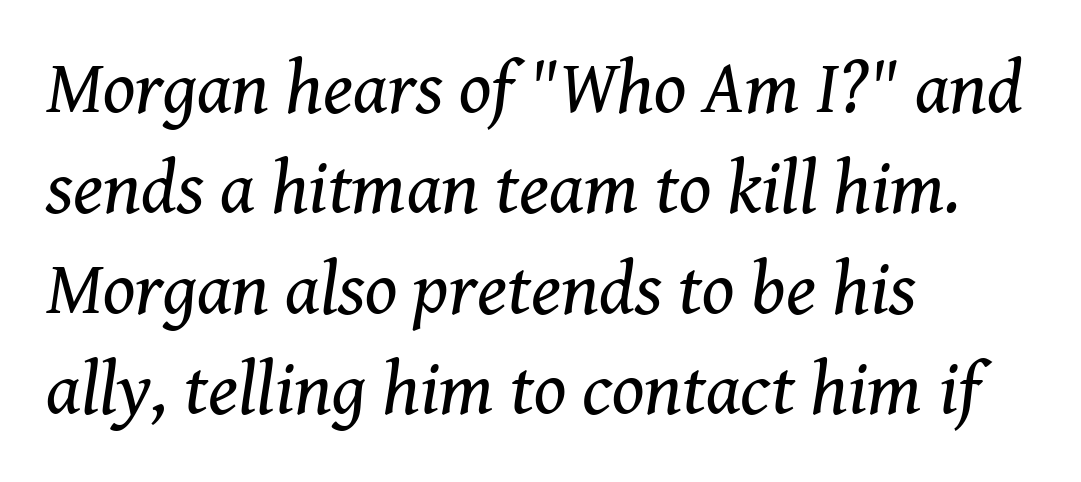
The image shows 75 px regular-weight serif type, italic (leaning right); set left-aligned, normal line spacing (1.34x), normal letter spacing, not underlined; medium stroke contrast and a medium x-height.
